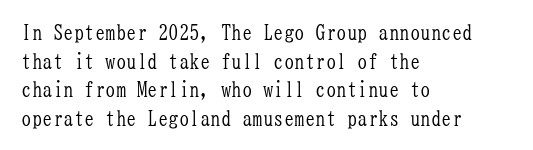
The image shows 21 px text type, upright; set left-aligned, normal line spacing (1.36x), normal letter spacing, not underlined.
